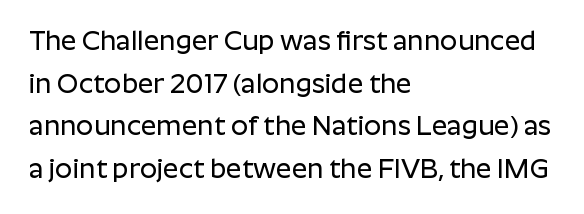
Q: Is the text italic (slanted)? A: No, it is upright.
Q: Is the text underlined? A: No.
Q: How is the paragraph aligned? A: Left-aligned.
Q: Is the spacing between letters normal or unusually wide? A: Normal.
Q: Is the spacing between lines tight, normal or loose? A: Normal.
